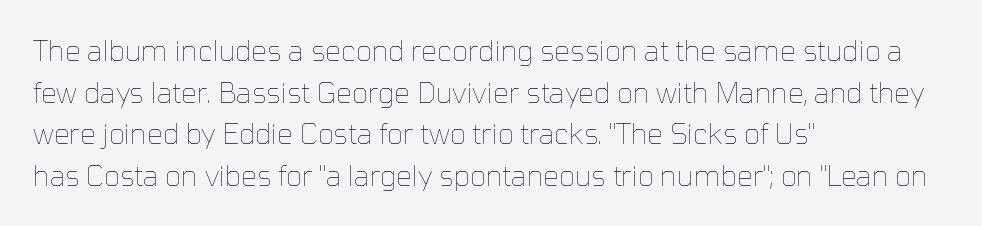
The image shows 28 px thin type, upright; set left-aligned, normal line spacing (1.49x), normal letter spacing, not underlined; low stroke contrast and a medium x-height.
